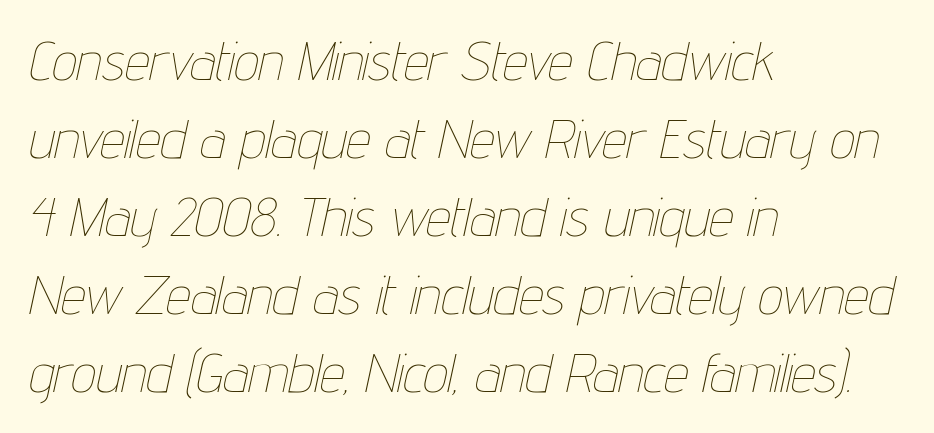
The zone under the glyphs is completely vacant. This sample uses an oblique cut, with every glyph tilted off the vertical. Weight: in the light-to-regular range. How would I describe the line gaps? Plain and ordinary. A typesetter would call this zero additional tracking. Leftover space on each line is placed entirely after the last word.
